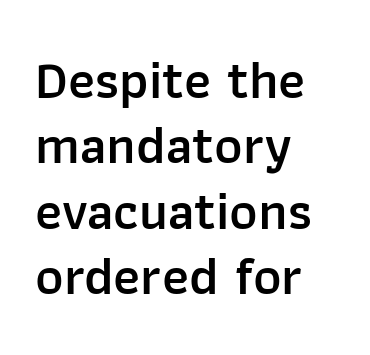
Q: Is the text bold? A: Semi-bold.
Q: Is the text italic (slanted)? A: No, it is upright.
Q: Is the typeface a serif or a sans-serif typeface? A: Sans-serif.
Q: Is the text underlined? A: No.
Q: How is the paragraph aligned? A: Left-aligned.
Q: Is the spacing between letters normal or unusually wide? A: Normal.
Q: Width (condensed, normal, or wide)? A: Normal.
Q: Stroke contrast? A: Low.
Q: x-height? A: Medium.
Q: Monospaced? A: No.
